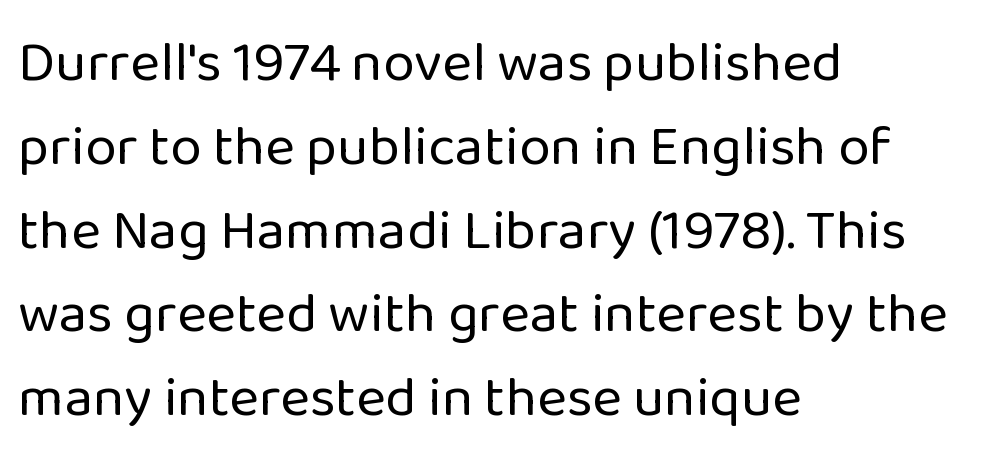
{"serif": "no", "italic": "no", "bold": "no", "weight": "regular", "width": "normal", "stroke_contrast": "low", "x_height": "medium", "monospaced": "no", "underline": "no", "align": "left", "line_spacing": "normal", "line_spacing_ratio": 1.47, "letter_spacing": "normal", "letter_spacing_em": 0.0, "glyph_px": 57}
